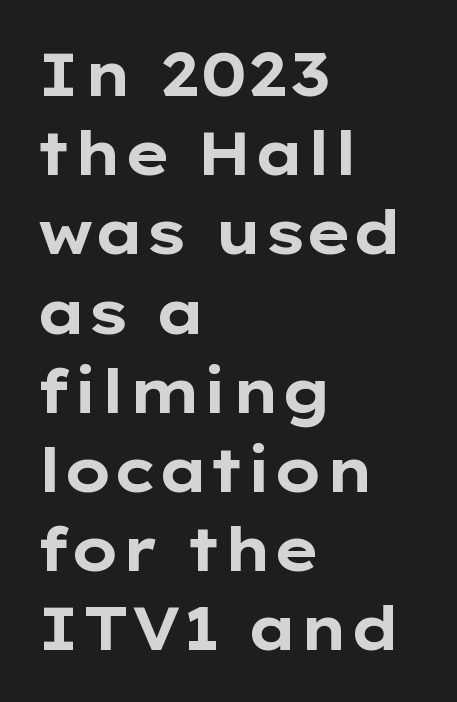
{"serif": "no", "italic": "no", "bold": "yes", "weight": "bold", "width": "wide", "stroke_contrast": "low", "x_height": "medium", "monospaced": "no", "underline": "no", "align": "left", "line_spacing": "normal", "line_spacing_ratio": 1.32, "letter_spacing": "normal", "letter_spacing_em": 0.0, "glyph_px": 60}
